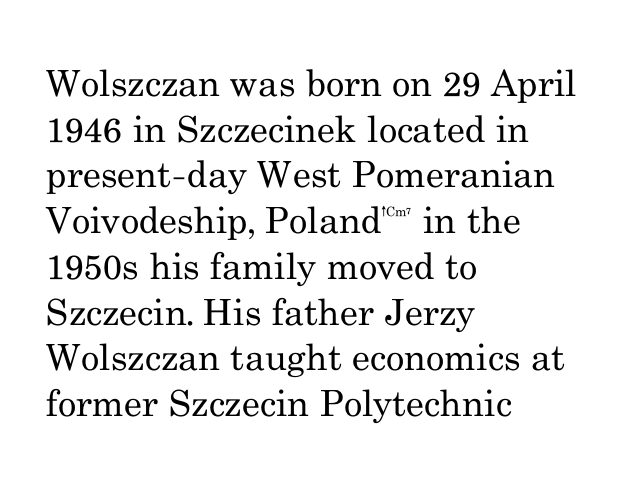
The image shows 36 px regular-weight serif type, upright; set left-aligned, normal line spacing (1.27x), normal letter spacing, not underlined; medium stroke contrast and a small x-height.
